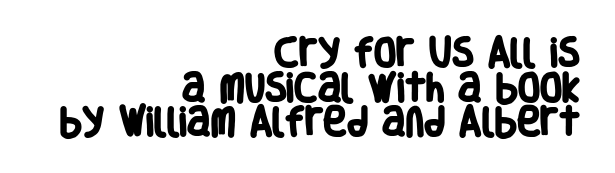
The image shows 32 px heavy, condensed sans-serif type; set right-aligned, tight line spacing (1.08x), normal letter spacing, not underlined; low stroke contrast and a large x-height.
